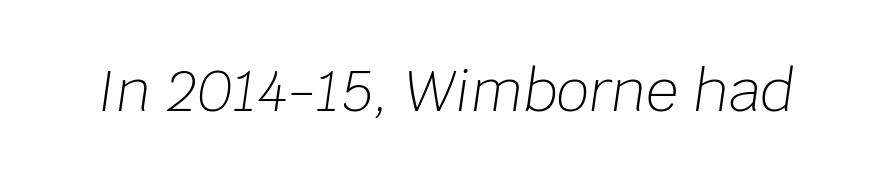
Compared with typical body copy, the letter spacing here is the same. Words float on clear page, feet unadorned. The rendering uses natural spacing where letterforms have individual widths. The letterforms sit at book weight or below.
